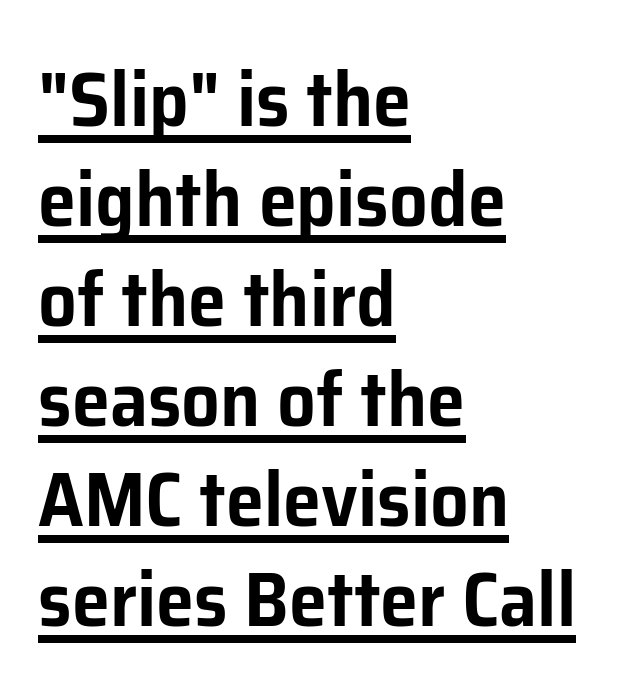
The typesetter has applied underlining to the passage shown. Layout note: lines flush left. The axis of the letterforms is exactly vertical. The passage shown has conventional tracking throughout. These lines sit exactly where default settings would place them. Spacing verdict: proportional, widths tailored to each character.
